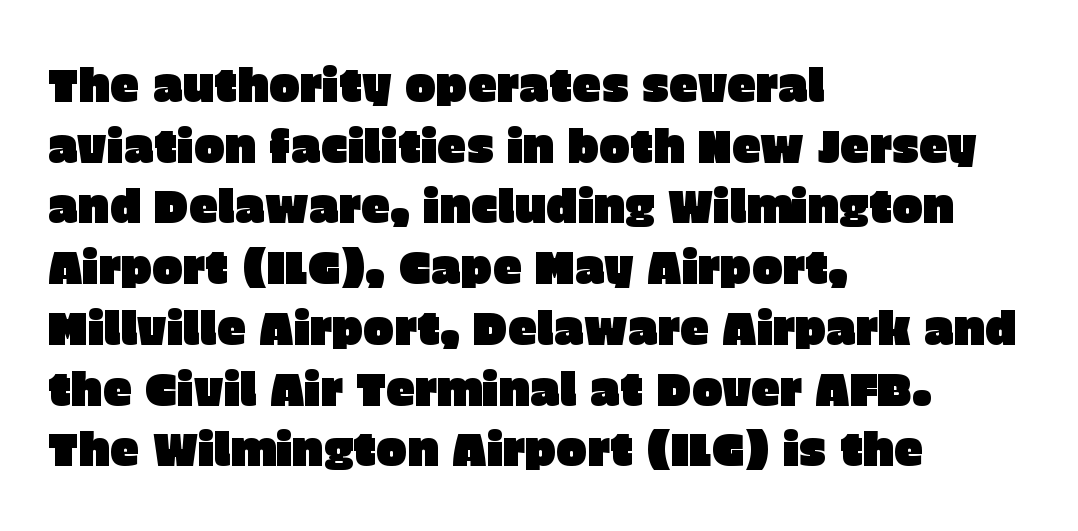
Q: Is the text italic (slanted)? A: No, it is upright.
Q: Is the typeface a serif or a sans-serif typeface? A: Sans-serif.
Q: Is the text underlined? A: No.
Q: How is the paragraph aligned? A: Left-aligned.
Q: Is the spacing between letters normal or unusually wide? A: Normal.
Q: Is the spacing between lines tight, normal or loose? A: Normal.
Q: Width (condensed, normal, or wide)? A: Normal.
Q: Stroke contrast? A: Low.
Q: x-height? A: Large.
Q: Monospaced? A: No.
